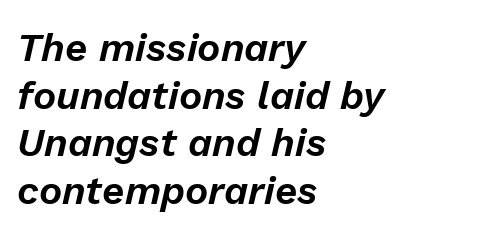
Q: Is the text italic (slanted)? A: Yes, it leans right by about 13 degrees.
Q: Is the text underlined? A: No.
Q: How is the paragraph aligned? A: Left-aligned.
Q: Is the spacing between letters normal or unusually wide? A: Normal.
Q: Width (condensed, normal, or wide)? A: Normal.
Q: Stroke contrast? A: Low.
Q: x-height? A: Medium.
Q: Monospaced? A: No.
